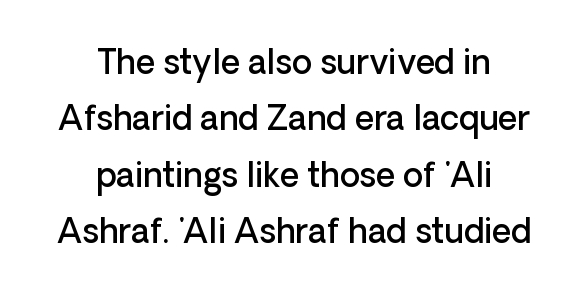
The image shows 33 px semibold sans-serif type, upright; set centered, line spacing 1.71x, normal letter spacing, not underlined; low stroke contrast and a medium x-height.
